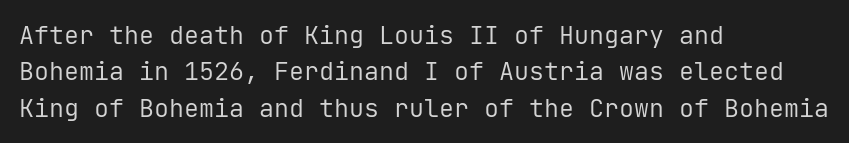
In terms of posture, this sample is upright. The passage shown has conventional tracking throughout. The zone under the glyphs is completely vacant. The lines are quadded left. These glyphs show unthickened strokes, regular width or finer. Rows of type keep a routine distance in the vertical direction.
